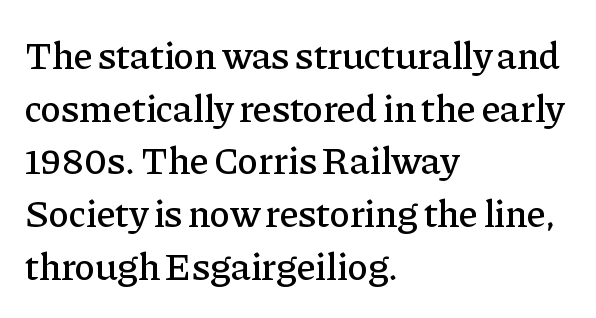
Q: Is the text italic (slanted)? A: No, it is upright.
Q: Is the typeface a serif or a sans-serif typeface? A: Serif.
Q: Is the text underlined? A: No.
Q: How is the paragraph aligned? A: Left-aligned.
Q: Is the spacing between letters normal or unusually wide? A: Normal.
Q: Is the spacing between lines tight, normal or loose? A: Normal.
Q: Width (condensed, normal, or wide)? A: Normal.
Q: Stroke contrast? A: Low.
Q: x-height? A: Medium.
Q: Monospaced? A: No.
